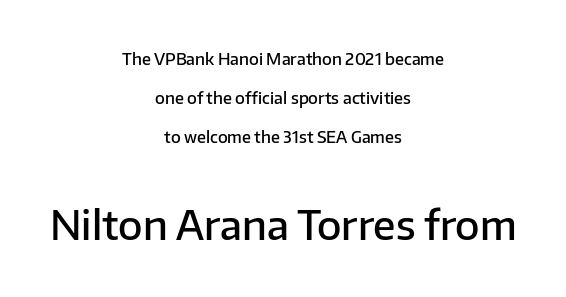
The image shows 40 px semibold sans-serif type, upright; set centered, loose line spacing (2.45x), normal letter spacing, not underlined; the second (bottom) block is 2.5x larger; low stroke contrast and a medium x-height.
